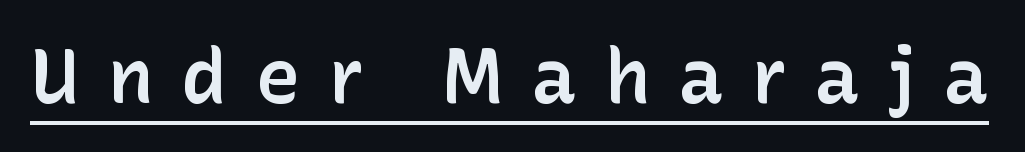
The image shows 76 px semibold sans-serif type, upright; set unusually wide letter spacing (+0.37 em), underlined; low stroke contrast and a medium x-height.
